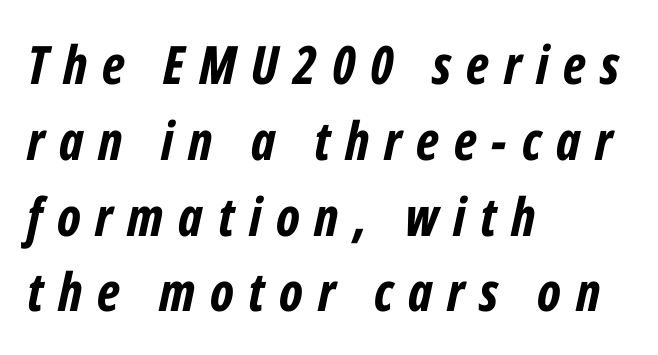
Only glyphs here, with clear space below each row. Spacing between characters has been opened up far beyond the box default. You can tell it's italic because the verticals aren't actually vertical. Honestly, the row spacing looks completely unremarkable.
